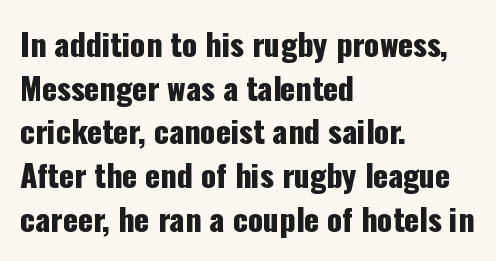
The face used here is proportionally spaced, like ordinary book or web type. Whoever set this chose a conventional vertical rhythm. Letter spacing: default. Letters rest on an invisible, unmarked baseline. Quick note: not italic, upright.
